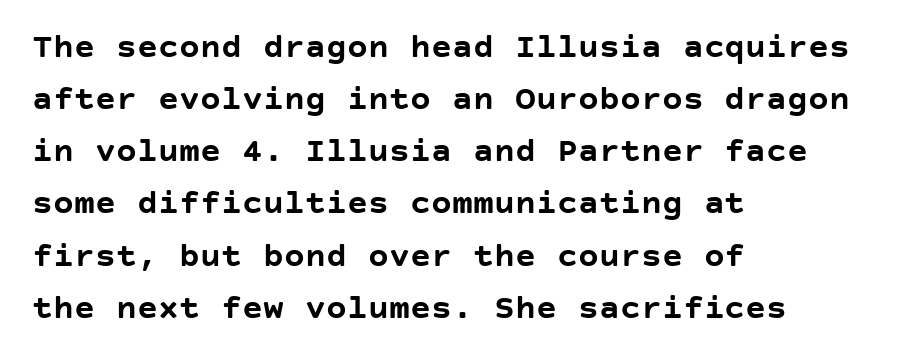
Reading down the block, your eye returns to a fixed left position each line. Standard letterfit; no display-style spreading of the glyphs. The lettering stays uniformly vertical, giving the passage a roman look. Nobody drew a line under any word here. This is heavy type, rendered in bold. The face used here is a sans, in the tradition of grotesques and geometrics.
